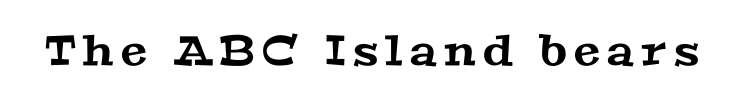
The image shows 42 px wide serif type; set not underlined; medium stroke contrast and a medium x-height.
